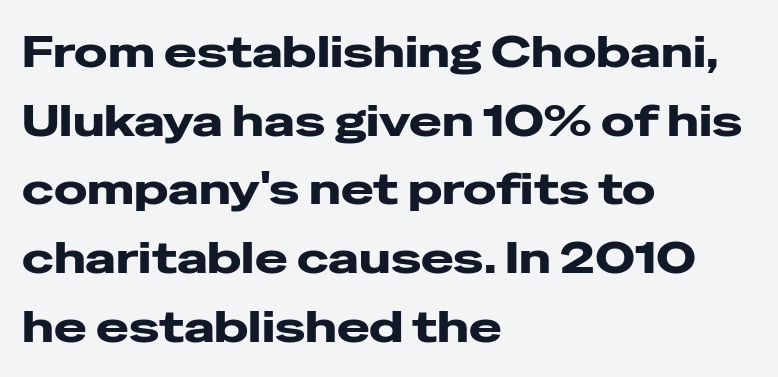
A bare baseline throughout the passage. The characters display no serif detailing; their extremities are plain. The font's upright variant was chosen for this text. Line spacing here is normal. A classic flush-left, rag-right setting is used for this passage. Here the designer chose a conventional face with non-uniform glyph widths.
